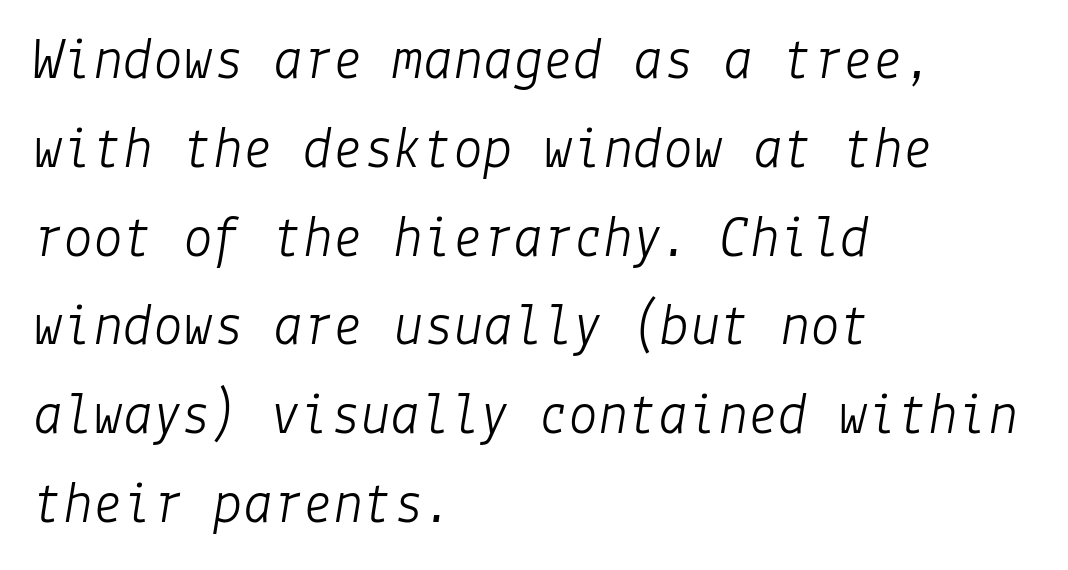
{"italic": "yes", "lean": "right", "slant_degrees": 9, "bold": "no", "weight": "light", "width": "normal", "stroke_contrast": "low", "x_height": "medium", "underline": "no", "align": "left", "line_spacing": "normal", "line_spacing_ratio": 1.48, "letter_spacing": "normal", "letter_spacing_em": 0.0, "glyph_px": 60}
